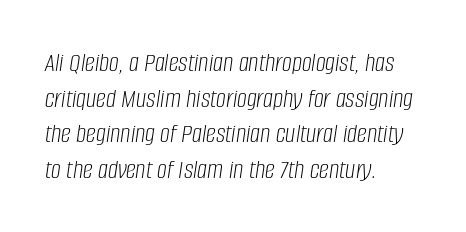
Look at the tracking — it's just the regular setting, nothing added. Stem width sits at or under what a default text font uses. Descender tails drop into unmarked territory. Slant detected: the letters are inclined. In terms of leading, this rendering sits right in the middle.
